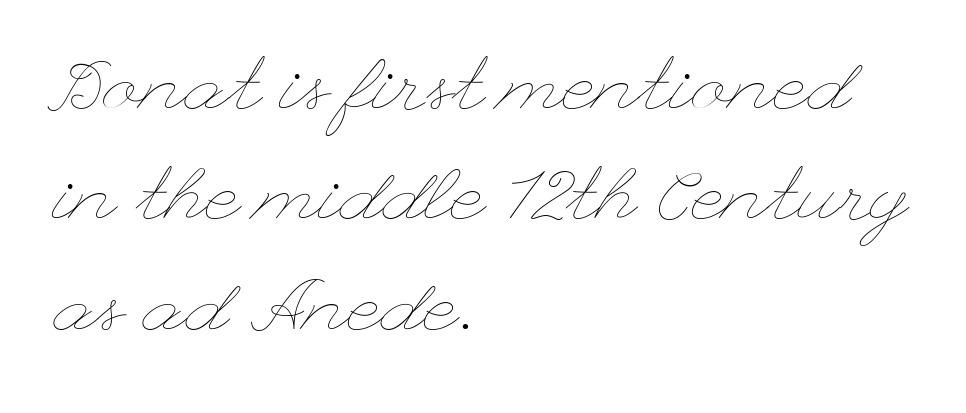
The image shows 74 px thin, wide type; set left-aligned, normal line spacing (1.49x), normal letter spacing, not underlined; low stroke contrast and a small x-height.
